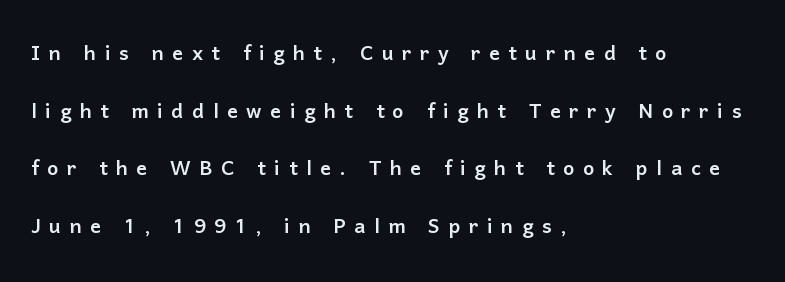
The image shows 27 px text type, upright; set left-aligned, loose line spacing (2.13x), unusually wide letter spacing (+0.31 em), not underlined.
